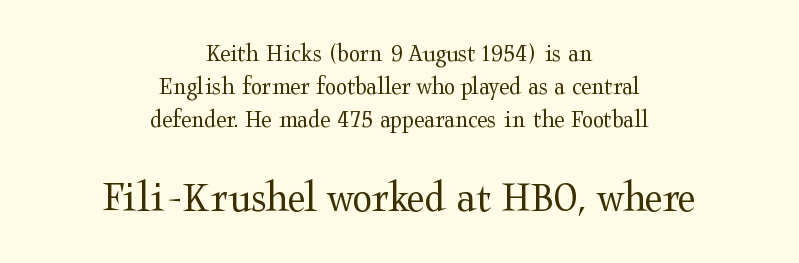
No italicization has been applied; the sample stays upright. Every row of glyphs is offset so its center matches the block's center. Is the lower block the larger one? Yes — the lower block carries the bigger type. In terms of leading, this rendering sits right in the middle.
